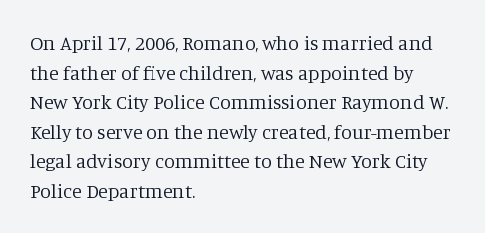
{"italic": "no", "bold": "no", "underline": "no", "align": "left", "line_spacing": "normal", "line_spacing_ratio": 1.48, "letter_spacing": "normal", "letter_spacing_em": 0.0, "glyph_px": 20}
